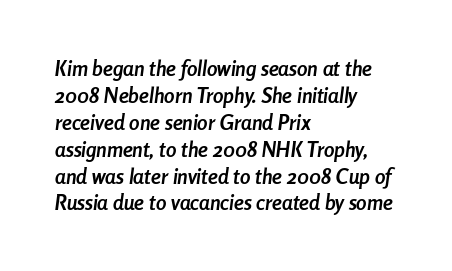
Q: Is the text bold? A: Yes.
Q: Is the text italic (slanted)? A: Yes, it leans right by about 8 degrees.
Q: Is the text underlined? A: No.
Q: How is the paragraph aligned? A: Left-aligned.
Q: Is the spacing between letters normal or unusually wide? A: Normal.
Q: Is the spacing between lines tight, normal or loose? A: Normal.
